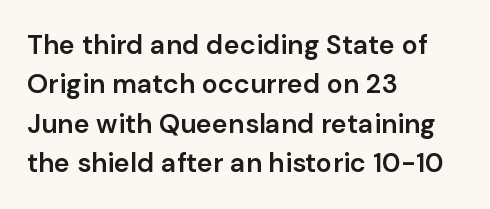
{"italic": "no", "bold": "semi", "underline": "no", "align": "left", "line_spacing": "normal", "line_spacing_ratio": 1.46, "letter_spacing": "normal", "letter_spacing_em": 0.0, "glyph_px": 27}
